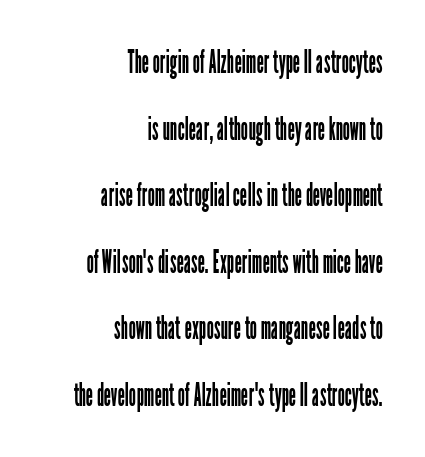
The image shows 32 px regular-weight, condensed sans-serif type, upright; set right-aligned, loose line spacing (2.08x), normal letter spacing, not underlined; low stroke contrast and a medium x-height.
